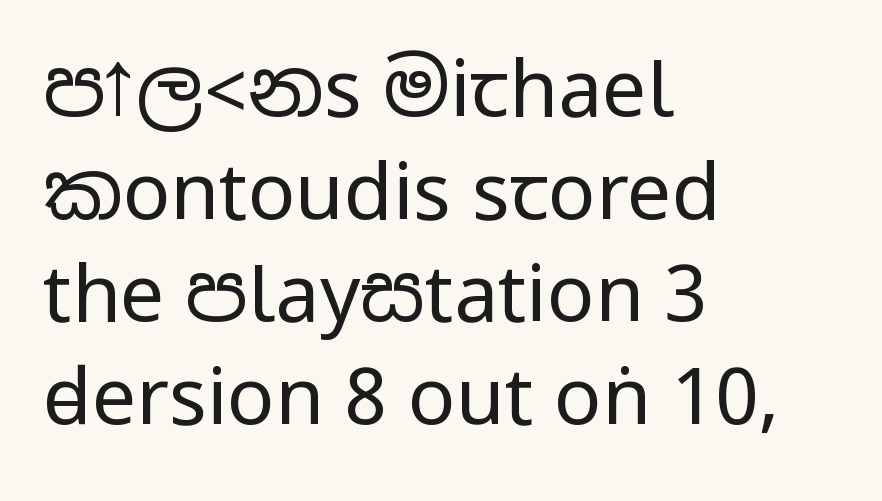
{"serif": "no", "italic": "no", "bold": "no", "weight": "regular", "width": "condensed", "stroke_contrast": "low", "underline": "no", "align": "left", "line_spacing": "normal", "line_spacing_ratio": 1.3, "letter_spacing": "normal", "letter_spacing_em": 0.0, "glyph_px": 79}
